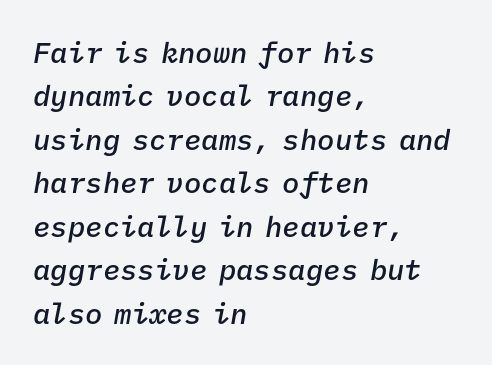
{"italic": "yes", "lean": "right", "slant_degrees": 9, "bold": "semi", "weight": "semibold", "width": "normal", "stroke_contrast": "low", "x_height": "medium", "monospaced": "yes", "underline": "no", "align": "left", "line_spacing": "normal", "line_spacing_ratio": 1.5, "letter_spacing": "normal", "letter_spacing_em": 0.0, "glyph_px": 29}
